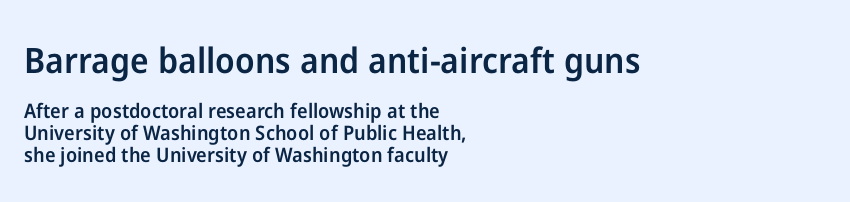
Q: Is the text bold? A: Semi-bold.
Q: Is the text italic (slanted)? A: No, it is upright.
Q: Is the typeface a serif or a sans-serif typeface? A: Sans-serif.
Q: Is the text underlined? A: No.
Q: How is the paragraph aligned? A: Left-aligned.
Q: Is the spacing between letters normal or unusually wide? A: Normal.
Q: Is the spacing between lines tight, normal or loose? A: Tight.
Q: Which block of text is set in a larger size, the first (top) or the second (bottom)? A: The first (top) one.
Q: Width (condensed, normal, or wide)? A: Normal.
Q: Stroke contrast? A: Low.
Q: x-height? A: Medium.
Q: Monospaced? A: No.
